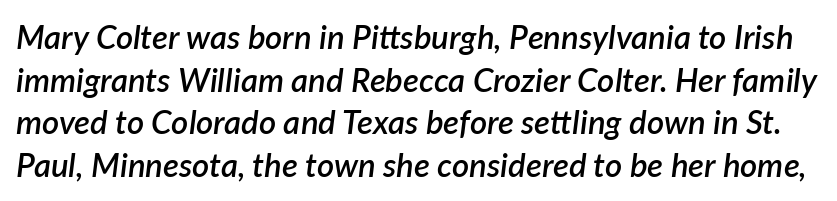
Q: Is the text bold? A: Semi-bold.
Q: Is the text italic (slanted)? A: Yes, it leans right by about 7 degrees.
Q: Is the text underlined? A: No.
Q: Is the spacing between letters normal or unusually wide? A: Normal.
Q: Is the spacing between lines tight, normal or loose? A: Normal.
Q: Width (condensed, normal, or wide)? A: Normal.
Q: Stroke contrast? A: Low.
Q: x-height? A: Medium.
Q: Monospaced? A: No.
